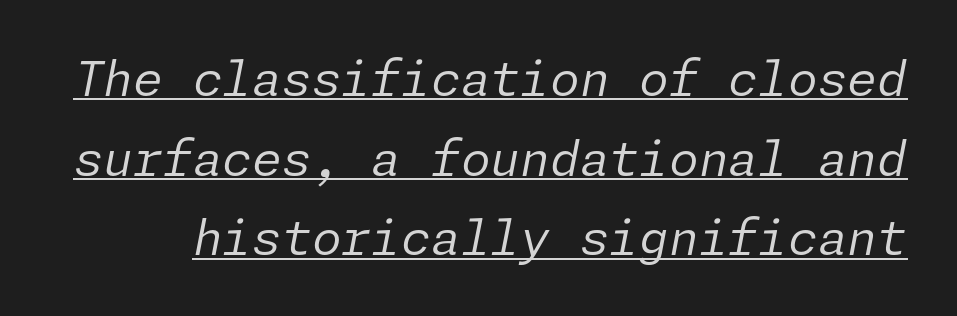
No extra tracking has been applied to these lines. Baseline-to-baseline distance is the conventional proportion of letter height. Stem width sits at or under what a default text font uses. The glyphs are accompanied by a horizontal stroke just below them. When letters slant like this, we call the style italic.
